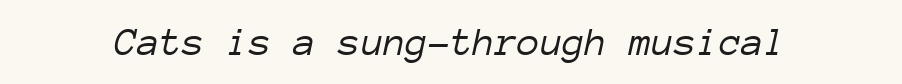
Q: Is the text bold? A: No.
Q: Is the text italic (slanted)? A: Yes, it leans right by about 12 degrees.
Q: Is the text underlined? A: No.
Q: Is the spacing between letters normal or unusually wide? A: Normal.
Q: Width (condensed, normal, or wide)? A: Normal.
Q: Stroke contrast? A: Low.
Q: x-height? A: Medium.
Q: Monospaced? A: Yes.
